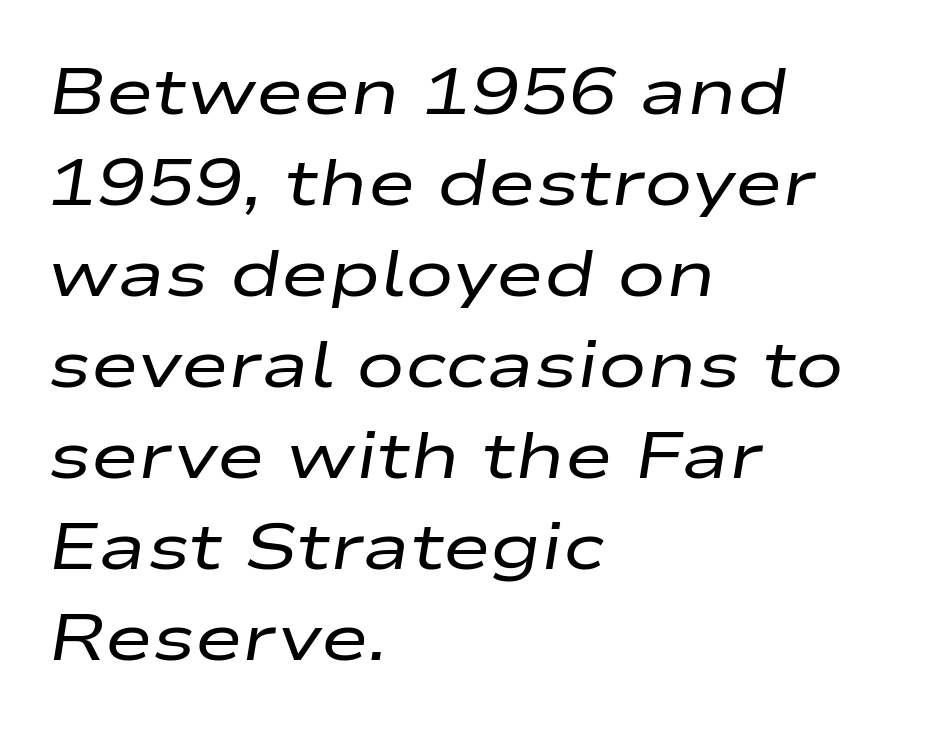
Do the characters align in a grid? No, the font is proportional. These lines keep a tight, regular rhythm from letter to letter. Looking at the ascenders, they clearly lean. The zone under the glyphs is completely vacant. The weight would be labelled regular, book, light, or lighter still.
